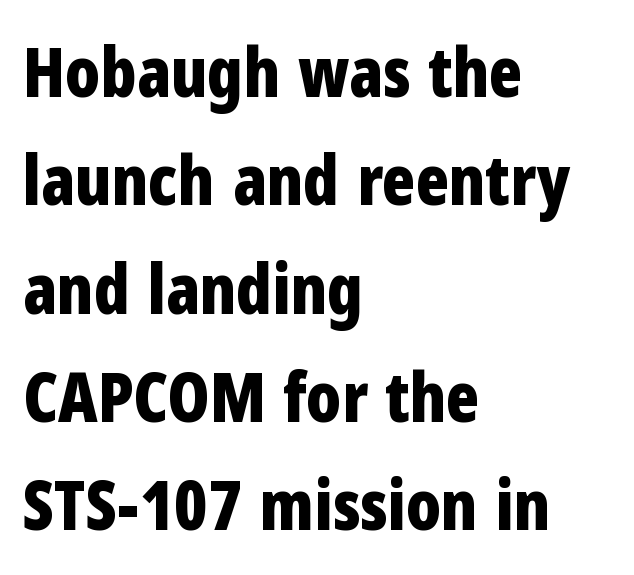
The image shows 69 px bold, condensed sans-serif type, upright; set left-aligned, normal line spacing (1.57x), normal letter spacing, not underlined; low stroke contrast and a medium x-height.
